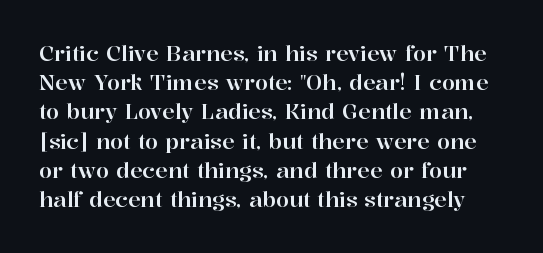
Q: Is the text italic (slanted)? A: No, it is upright.
Q: Is the text underlined? A: No.
Q: Is the spacing between letters normal or unusually wide? A: Normal.
Q: Is the spacing between lines tight, normal or loose? A: Normal.
